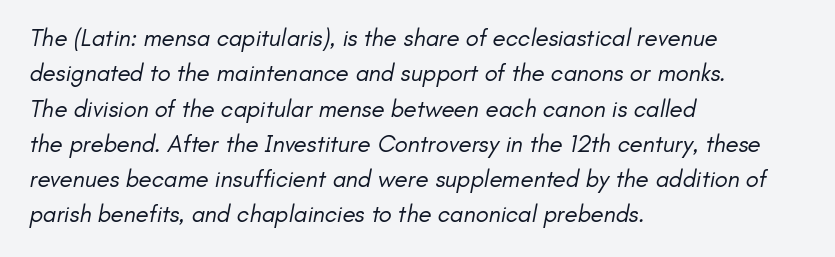
Decoration check: the copy has no underline. Words appear dense and cohesive because spacing is normal. Evenly set lines give the paragraph a standard silhouette. Is the block centered? No — it sits flush against the left margin.
